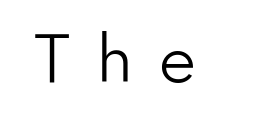
The space directly below the letters is spotless. What stands out about the letter spacing? Its width — letters are far apart. Is this a fixed-width face? No — the glyphs have proportional, varying widths. The font is comparable to plain body text, perhaps lighter. Observe the absence of serifs on each vertical stroke in this sample. Style check: upright.
